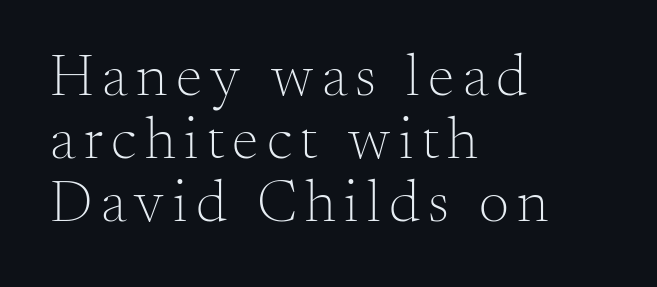
Looks like regular typesetting: each glyph gets only the width it needs. Does the copy run flush right? No — it runs flush left. The strokes are not fattened; the text isn't bold. This is the regular roman posture of the typeface. Descender tails drop into unmarked territory. Closely set lines give the paragraph a compact silhouette.
